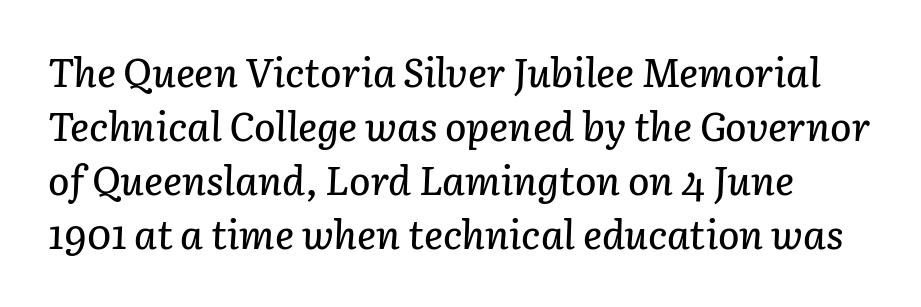
Honestly, there is no underline to notice here at all. Italic: yes, the glyphs are oblique. Between one letter and the next there's only the usual sliver of space. Each letter keeps its own natural width here, so spacing adapts to shape. Students, observe: this is what conventionally led text looks like.
